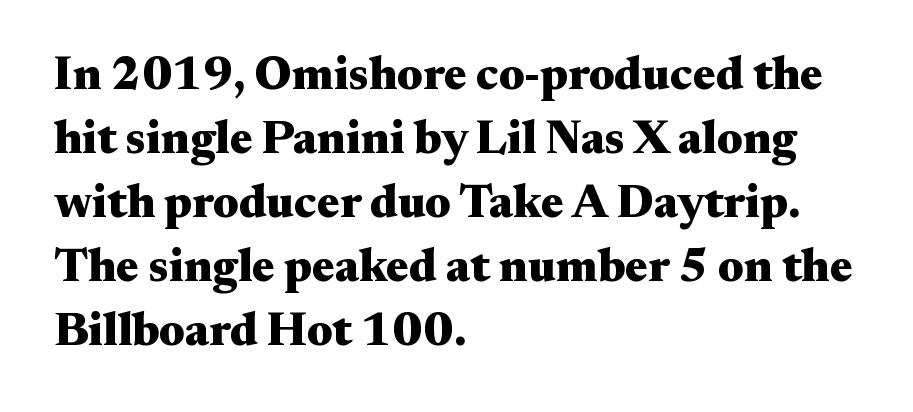
{"serif": "yes", "italic": "no", "bold": "yes", "weight": "heavy", "width": "wide", "stroke_contrast": "medium", "x_height": "small", "monospaced": "no", "underline": "no", "align": "left", "line_spacing": "normal", "line_spacing_ratio": 1.36, "letter_spacing": "normal", "letter_spacing_em": 0.0, "glyph_px": 47}
